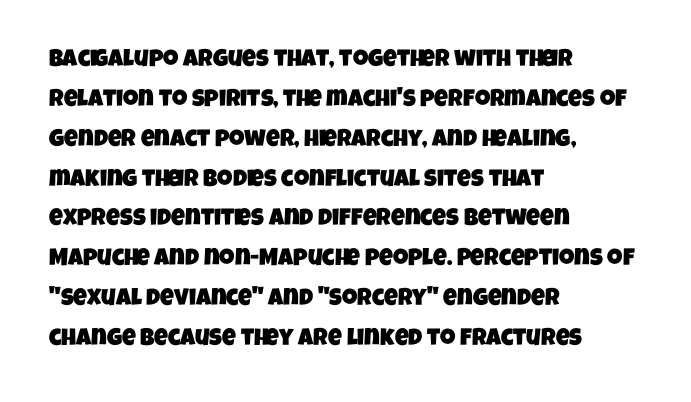
The image shows 24 px text type; set left-aligned, normal line spacing (1.66x), normal letter spacing, not underlined.
